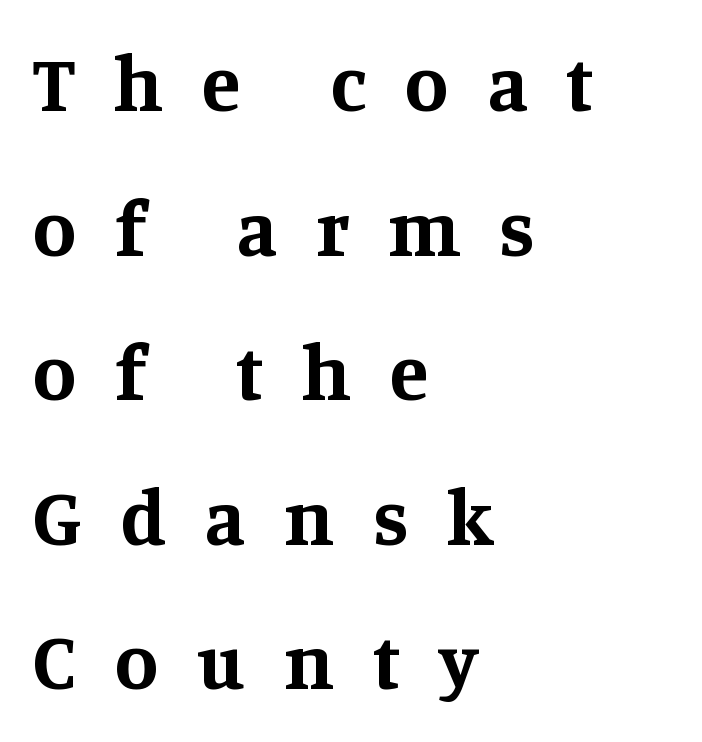
Compared with typical body copy, the letter spacing here is much looser. In terms of weight, the rendering is a true, heavy bold. Think of a printed novel: that variable character pitch is what you see here. The paragraph shown leans on its left margin. Descenders hang freely into open space.
